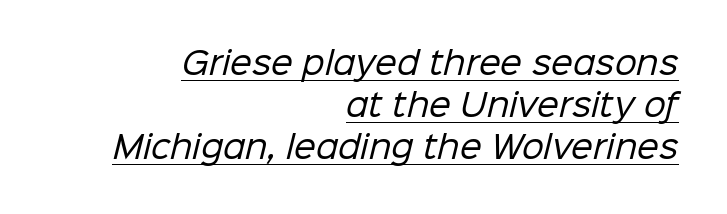
A typesetter would call this zero additional tracking. Do the characters align in a grid? No, the font is proportional. Where is the straight margin? On the right. Type style note: lacks serifs. Does the leading feel generous? No, just average.
